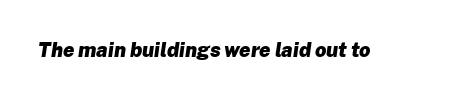
Q: Is the text bold? A: Yes.
Q: Is the text italic (slanted)? A: Yes, it leans right by about 8 degrees.
Q: Is the text underlined? A: No.
Q: Is the spacing between letters normal or unusually wide? A: Normal.
